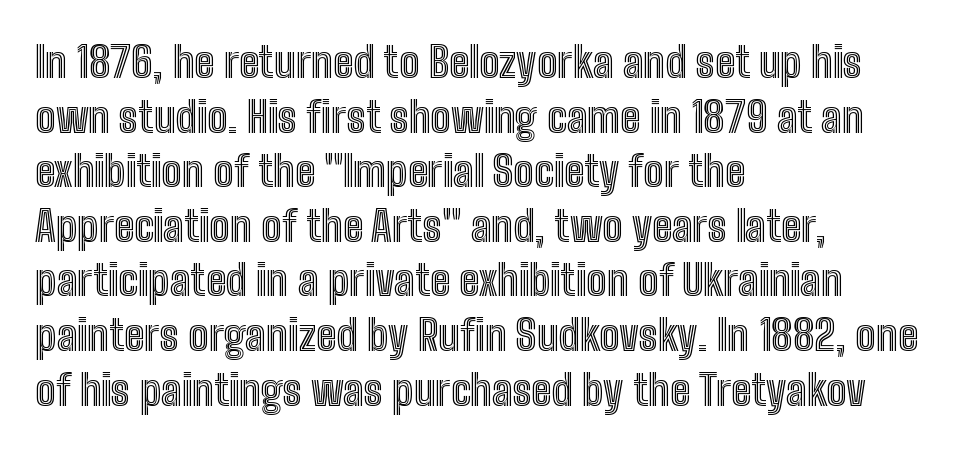
{"italic": "no", "width": "condensed", "x_height": "medium", "monospaced": "no", "underline": "no", "align": "left", "line_spacing": "normal", "line_spacing_ratio": 1.27, "letter_spacing": "normal", "letter_spacing_em": 0.0, "glyph_px": 43}
